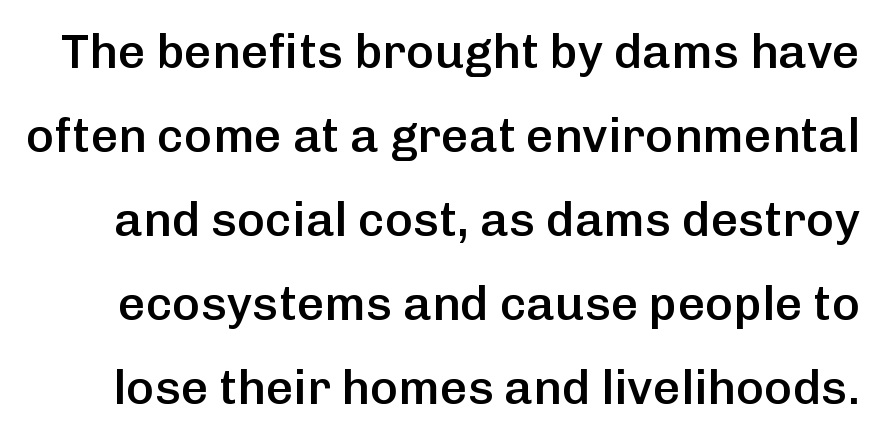
The horizontal fit of the characters is conventional and even. Spacing verdict: proportional, widths tailored to each character. Ordinary non-slanted type is in use. I'd describe the lettering as semibold — firm but not a full bold. Has an underline been added? It has not. The designer went with a sans here, leaving each stem footless.
